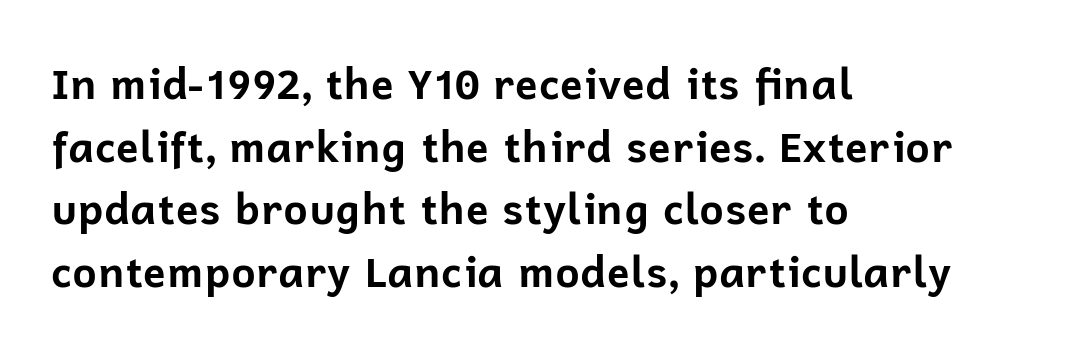
The image shows 42 px bold sans-serif type, upright; set left-aligned, normal line spacing (1.49x), normal letter spacing, not underlined; low stroke contrast and a medium x-height.
